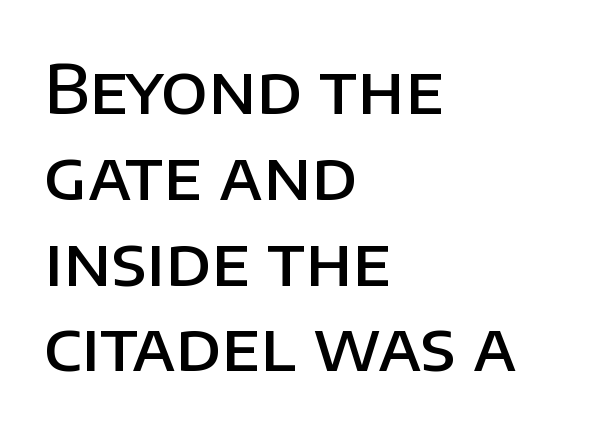
The image shows 67 px semibold sans-serif type, upright; set left-aligned, normal line spacing (1.28x), normal letter spacing, not underlined; low stroke contrast and a large x-height.
